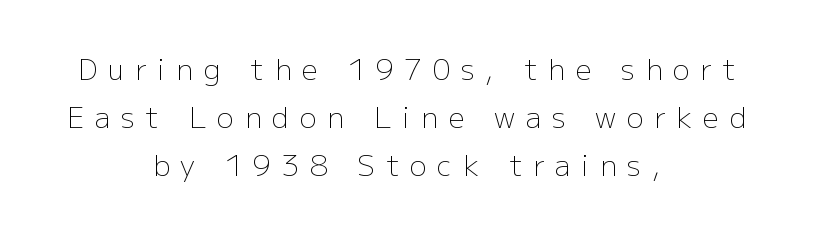
{"serif": "no", "italic": "no", "bold": "no", "weight": "light", "width": "normal", "stroke_contrast": "low", "x_height": "medium", "monospaced": "no", "underline": "no", "align": "center", "line_spacing_ratio": 1.72, "letter_spacing": "wide", "letter_spacing_em": 0.39, "glyph_px": 28}
